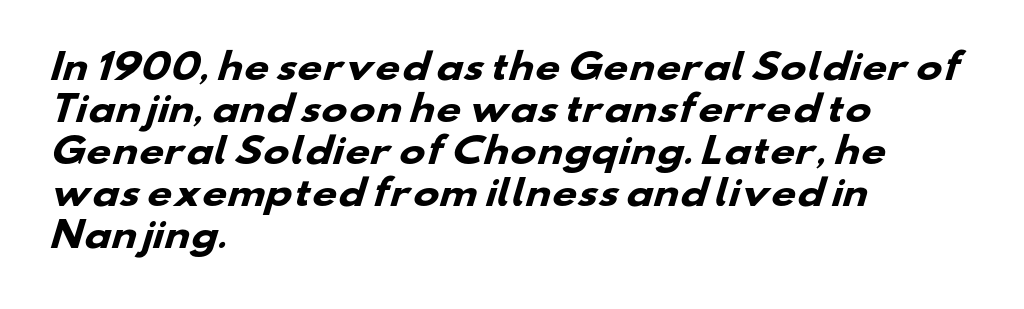
Q: Is the text bold? A: Yes.
Q: Is the typeface a serif or a sans-serif typeface? A: Sans-serif.
Q: Is the text underlined? A: No.
Q: How is the paragraph aligned? A: Left-aligned.
Q: Is the spacing between letters normal or unusually wide? A: Normal.
Q: Width (condensed, normal, or wide)? A: Wide.
Q: Stroke contrast? A: Low.
Q: x-height? A: Small.
Q: Monospaced? A: No.
